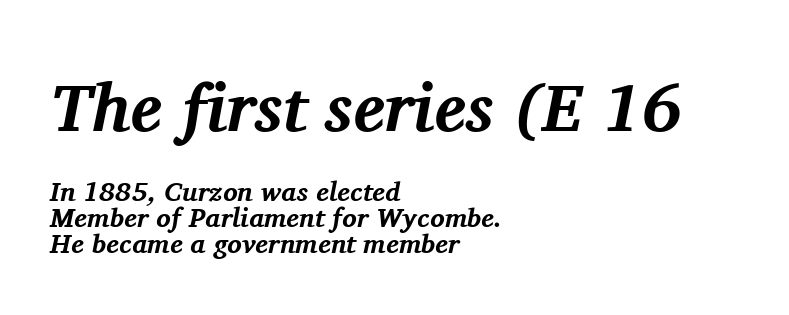
The image shows 67 px bold serif type, italic (leaning right); set left-aligned, tight line spacing (0.96x), normal letter spacing, not underlined; the first (top) block is 2.48x larger; medium stroke contrast and a medium x-height.
